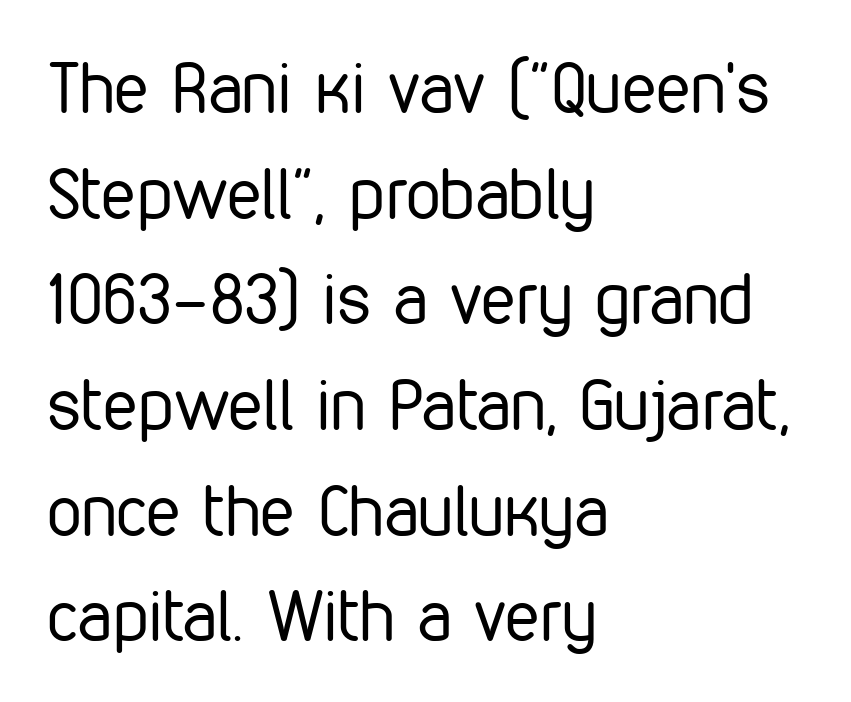
Q: Is the text bold? A: No.
Q: Is the text italic (slanted)? A: No, it is upright.
Q: Is the typeface a serif or a sans-serif typeface? A: Sans-serif.
Q: Is the text underlined? A: No.
Q: How is the paragraph aligned? A: Left-aligned.
Q: Is the spacing between letters normal or unusually wide? A: Normal.
Q: Is the spacing between lines tight, normal or loose? A: Normal.
Q: Width (condensed, normal, or wide)? A: Condensed.
Q: Stroke contrast? A: Low.
Q: x-height? A: Medium.
Q: Monospaced? A: No.
